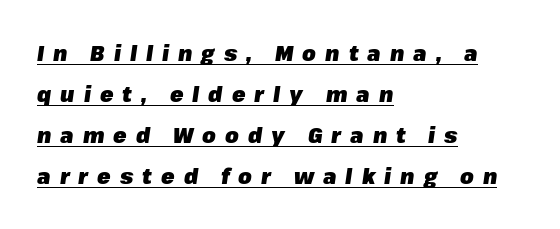
{"italic": "yes", "lean": "right", "slant_degrees": 8, "bold": "yes", "underline": "yes", "align": "left", "line_spacing_ratio": 1.87, "letter_spacing": "wide", "letter_spacing_em": 0.41, "glyph_px": 22}
